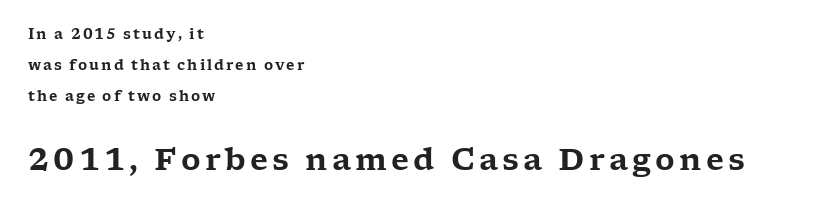
{"serif": "yes", "italic": "no", "width": "wide", "stroke_contrast": "low", "x_height": "medium", "monospaced": "no", "underline": "no", "align": "left", "line_spacing": "loose", "line_spacing_ratio": 2.23, "larger_block": "second", "size_ratio": 2.14, "glyph_px": 30}
